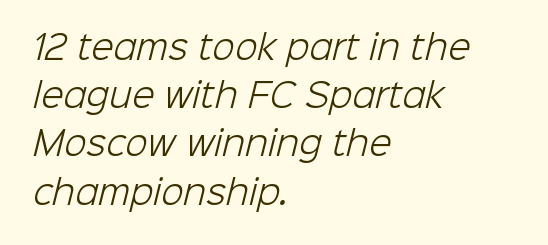
The image shows 33 px light sans-serif type; set left-aligned, normal line spacing (1.46x), normal letter spacing, not underlined; low stroke contrast and a medium x-height.
